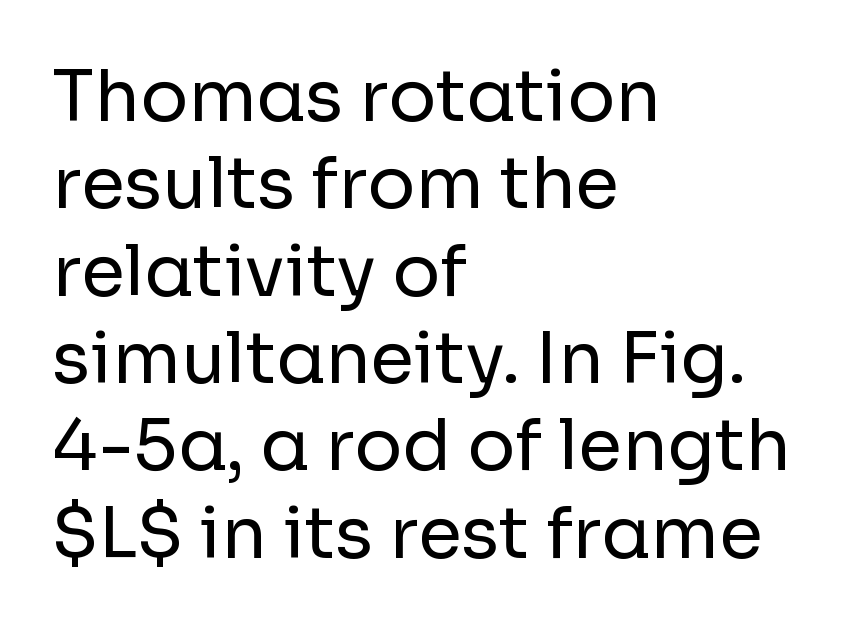
{"serif": "no", "italic": "no", "bold": "no", "weight": "regular", "width": "normal", "stroke_contrast": "low", "x_height": "medium", "monospaced": "no", "underline": "no", "align": "left", "line_spacing_ratio": 1.23, "letter_spacing": "normal", "letter_spacing_em": 0.0, "glyph_px": 71}
